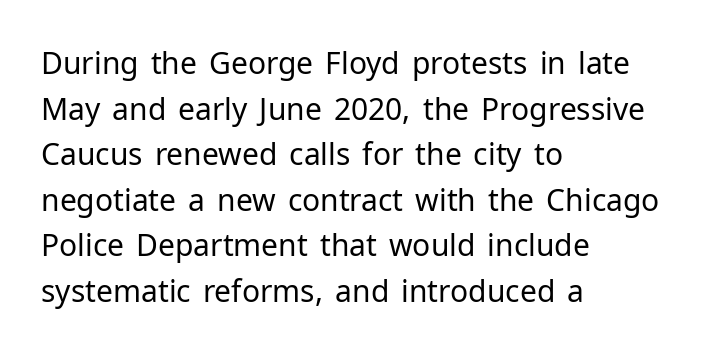
The image shows 30 px regular-weight sans-serif type, upright; set left-aligned, normal line spacing (1.52x), normal letter spacing, not underlined; low stroke contrast and a medium x-height.
